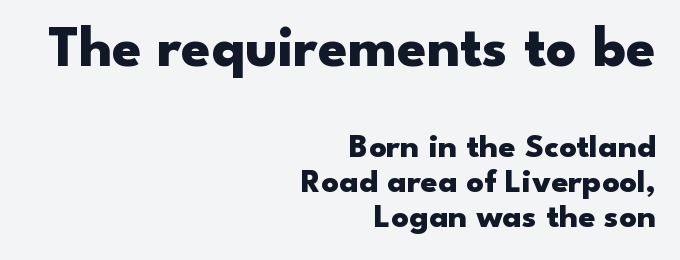
Top chunk: large. Bottom chunk: small. Unlike a traditional serif, this face leaves its strokes unadorned. A clean baseline with only descenders dipping below it. The lettering holds an erect, upright posture throughout. The paragraph shown leans on its right margin. The rendering keeps characters at their native spacing.
